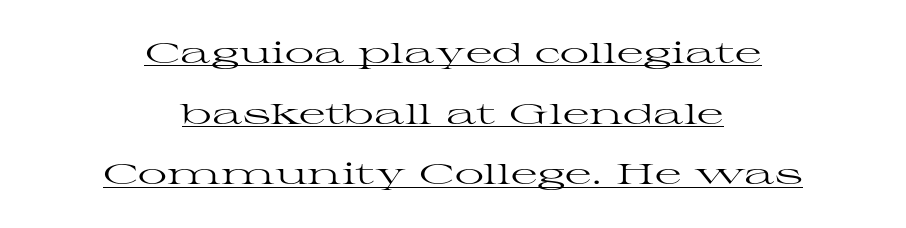
Q: Is the text bold? A: No.
Q: Is the text italic (slanted)? A: No, it is upright.
Q: Is the typeface a serif or a sans-serif typeface? A: Serif.
Q: Is the text underlined? A: Yes.
Q: How is the paragraph aligned? A: Centered.
Q: Is the spacing between letters normal or unusually wide? A: Normal.
Q: Is the spacing between lines tight, normal or loose? A: Loose.
Q: Width (condensed, normal, or wide)? A: Wide.
Q: Stroke contrast? A: High.
Q: x-height? A: Medium.
Q: Monospaced? A: No.
